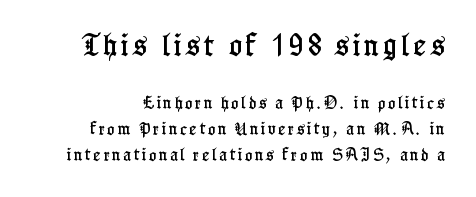
The image shows 24 px text type, upright; set line spacing 1.84x, not underlined; the first (top) block is 1.71x larger.
